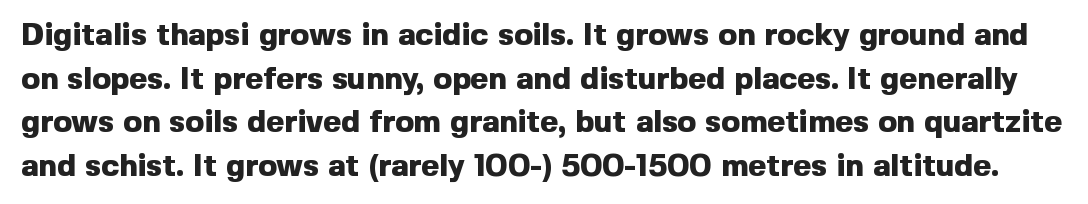
The rendering uses natural spacing where letterforms have individual widths. In terms of letterspacing, this is plain default setting. Words float on clear page, feet unadorned. The letters stand upright; this is a roman face. These lines carry a lot of weight — the face is fully bold. Is this a sans? Yes — the strokes have no serifs.
